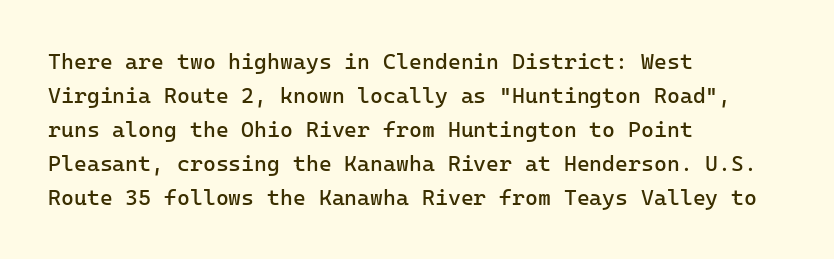
{"italic": "no", "bold": "no", "underline": "no", "align": "left", "line_spacing": "normal", "line_spacing_ratio": 1.54, "letter_spacing": "normal", "letter_spacing_em": 0.0, "glyph_px": 22}
